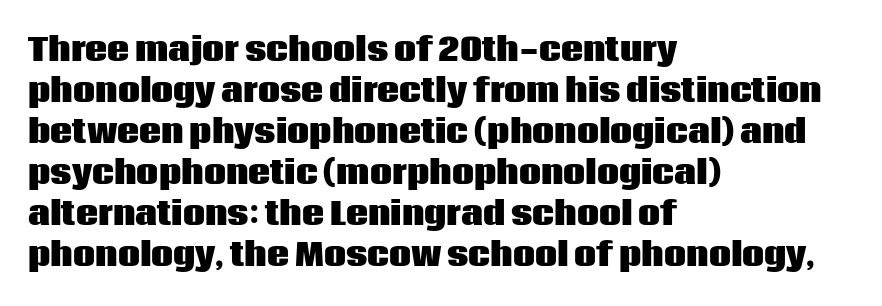
Q: Is the text bold? A: Yes.
Q: Is the text italic (slanted)? A: No, it is upright.
Q: Is the typeface a serif or a sans-serif typeface? A: Sans-serif.
Q: Is the text underlined? A: No.
Q: How is the paragraph aligned? A: Left-aligned.
Q: Is the spacing between letters normal or unusually wide? A: Normal.
Q: Is the spacing between lines tight, normal or loose? A: Normal.
Q: Width (condensed, normal, or wide)? A: Normal.
Q: Stroke contrast? A: Low.
Q: x-height? A: Large.
Q: Monospaced? A: No.
